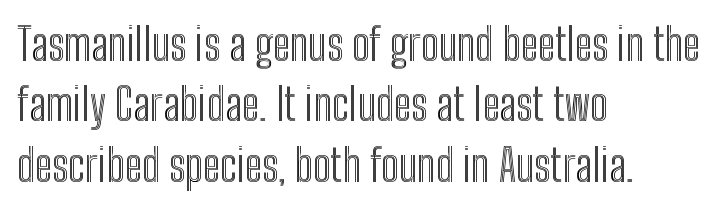
{"italic": "no", "width": "condensed", "x_height": "medium", "monospaced": "no", "underline": "no", "align": "left", "line_spacing": "normal", "line_spacing_ratio": 1.37, "letter_spacing": "normal", "letter_spacing_em": 0.0, "glyph_px": 44}
